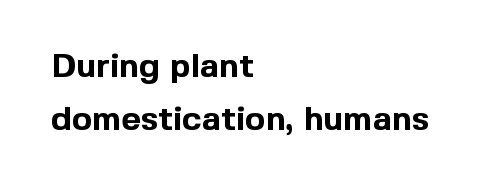
{"serif": "no", "italic": "no", "bold": "yes", "weight": "bold", "width": "normal", "x_height": "medium", "monospaced": "no", "underline": "no", "align": "left", "line_spacing": "normal", "line_spacing_ratio": 1.56, "letter_spacing": "normal", "letter_spacing_em": 0.0, "glyph_px": 34}
